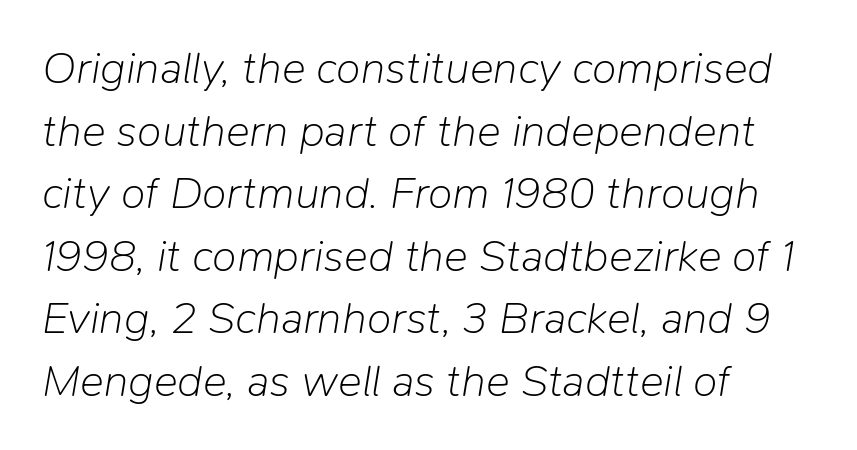
The passage shown is typed in a proportional face where columns would drift. The passage shown has conventional tracking throughout. Clear beneath every line of the passage. Line beginnings align vertically; line endings do not. Posture: slanted. On a weight scale, this lands at 450 or below.
